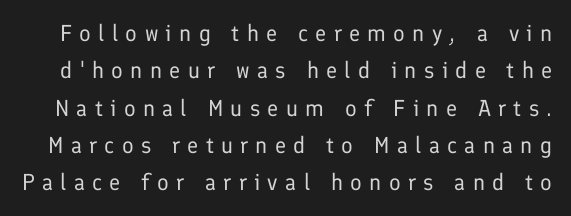
The image shows 23 px text type, upright; set normal line spacing (1.62x), unusually wide letter spacing (+0.32 em), not underlined.
